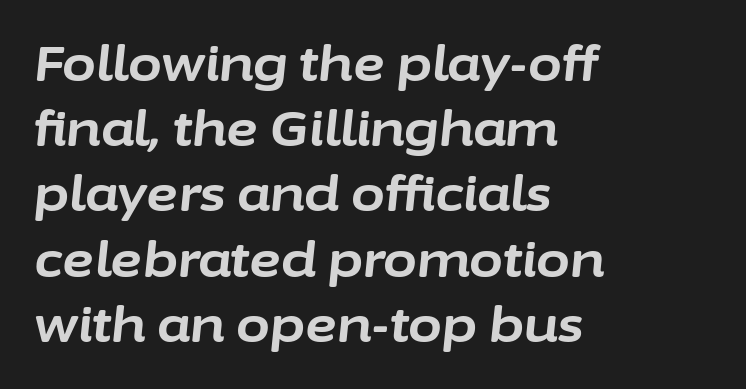
Q: Is the text bold? A: Yes.
Q: Is the text italic (slanted)? A: Yes, it leans right by about 6 degrees.
Q: Is the text underlined? A: No.
Q: How is the paragraph aligned? A: Left-aligned.
Q: Is the spacing between letters normal or unusually wide? A: Normal.
Q: Is the spacing between lines tight, normal or loose? A: Normal.
Q: Width (condensed, normal, or wide)? A: Normal.
Q: Stroke contrast? A: Low.
Q: x-height? A: Medium.
Q: Monospaced? A: No.
